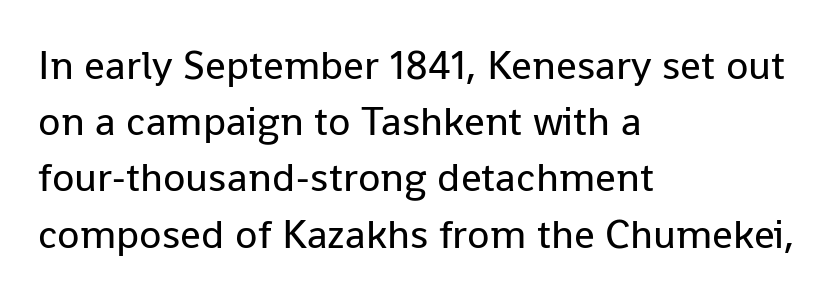
Casual observation: everything's shoved over to the left. The space beneath each line is pristine and unruled. Horizontal bands of white between lines are of average thickness. Check where the strokes stop: nothing finishes them off — pure sans. Does the lettering tilt? It doesn't — this is upright.
